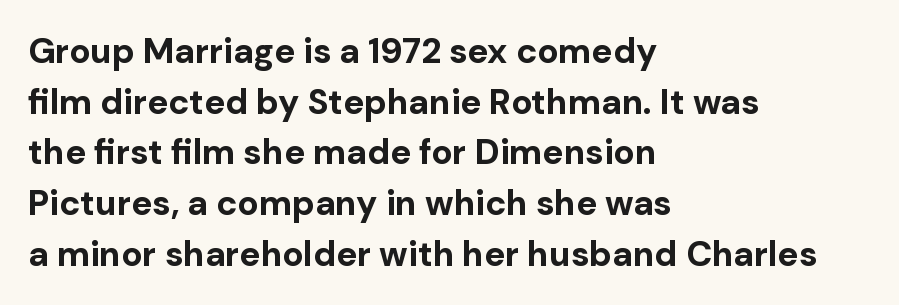
Q: Is the text bold? A: Yes.
Q: Is the text italic (slanted)? A: No, it is upright.
Q: Is the typeface a serif or a sans-serif typeface? A: Sans-serif.
Q: Is the text underlined? A: No.
Q: How is the paragraph aligned? A: Left-aligned.
Q: Is the spacing between letters normal or unusually wide? A: Normal.
Q: Is the spacing between lines tight, normal or loose? A: Normal.
Q: Width (condensed, normal, or wide)? A: Normal.
Q: Stroke contrast? A: Low.
Q: x-height? A: Medium.
Q: Monospaced? A: No.
